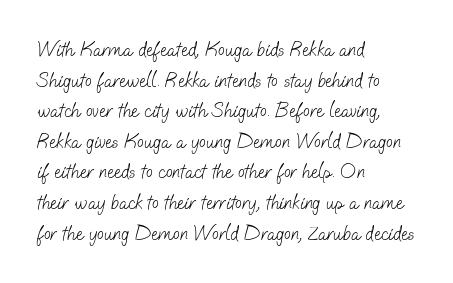
{"bold": "no", "underline": "no", "align": "left", "line_spacing": "normal", "line_spacing_ratio": 1.53, "letter_spacing": "normal", "letter_spacing_em": 0.0, "glyph_px": 20}
